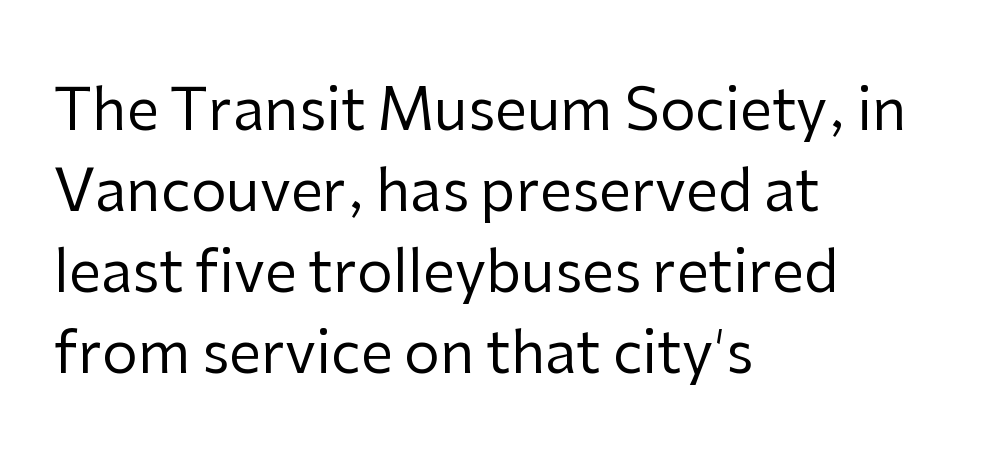
The image shows 57 px regular-weight sans-serif type, upright; set left-aligned, normal line spacing (1.42x), normal letter spacing, not underlined; low stroke contrast and a medium x-height.
